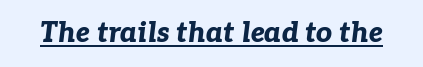
{"italic": "yes", "lean": "right", "slant_degrees": 7, "bold": "yes", "weight": "bold", "width": "normal", "stroke_contrast": "low", "x_height": "medium", "monospaced": "no", "underline": "yes", "letter_spacing": "normal", "letter_spacing_em": 0.0, "glyph_px": 28}
